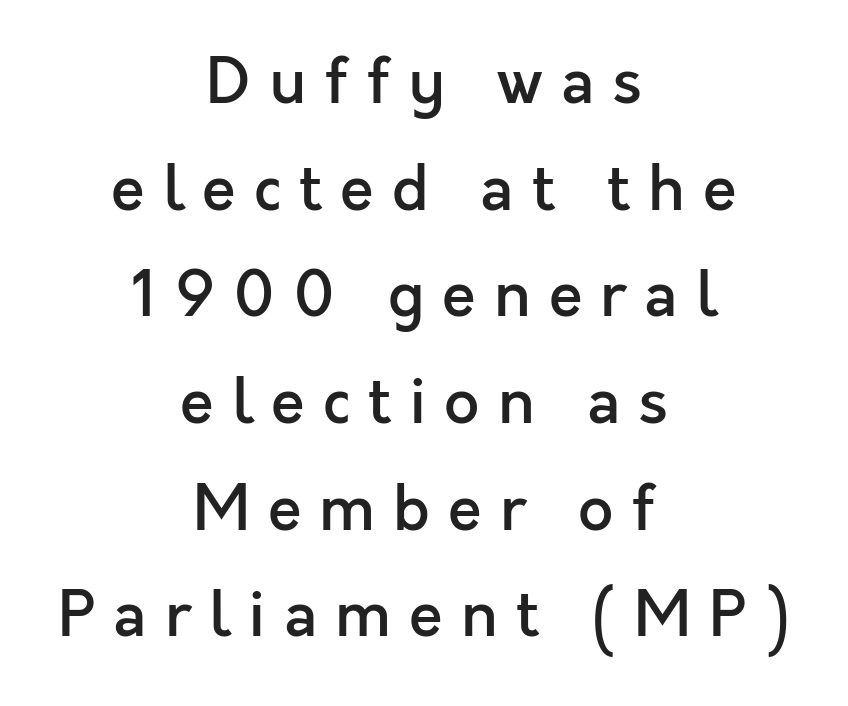
Horizontal alignment here is central, giving a formal, balanced look. How heavy is the stroke? Medium-heavy — a semibold, shy of bold. Is this a sans? Yes — the strokes have no serifs. These lines are rendered in a variable-pitch font. Underline: absent. You could only call the tracking loose — the letters float apart.
